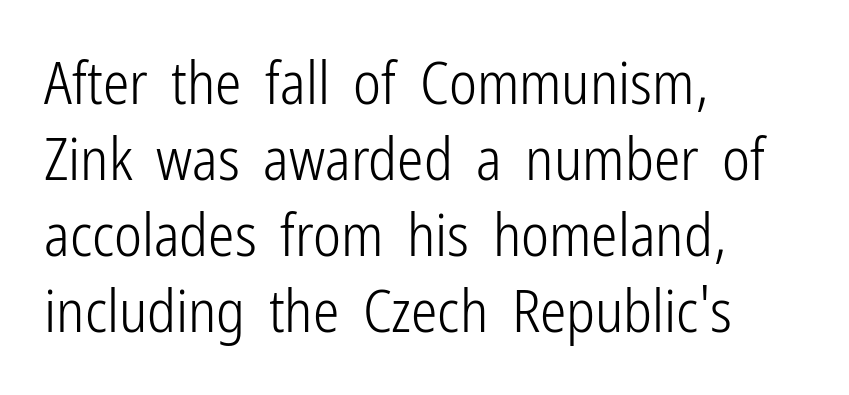
The image shows 59 px light, condensed sans-serif type, upright; set left-aligned, normal line spacing (1.29x), normal letter spacing, not underlined; low stroke contrast and a medium x-height.
